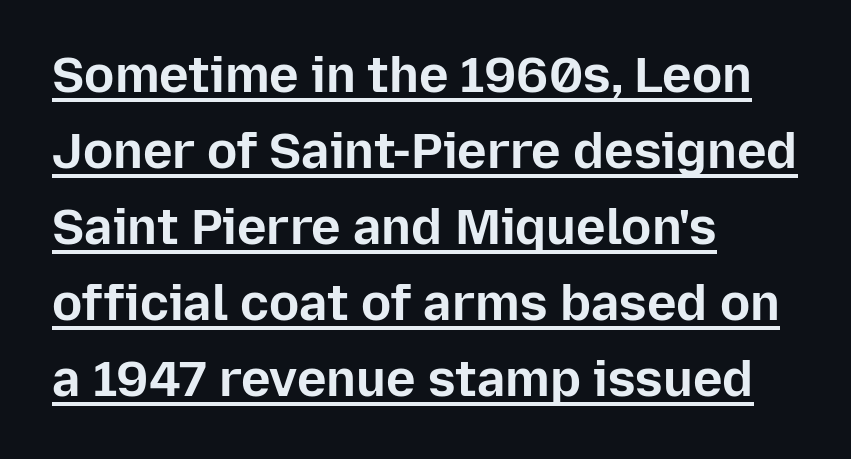
The image shows 50 px bold sans-serif type, upright; set left-aligned, normal line spacing (1.52x), normal letter spacing, underlined; low stroke contrast and a medium x-height.
